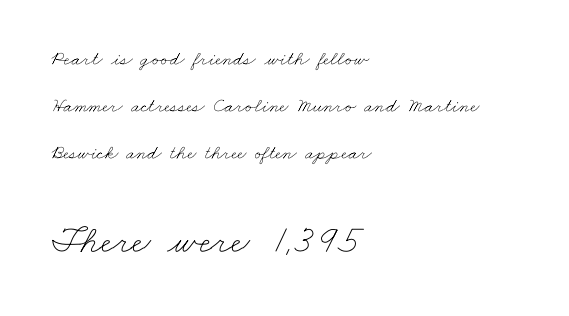
Q: Is the text bold? A: No.
Q: Is the text underlined? A: No.
Q: How is the paragraph aligned? A: Left-aligned.
Q: Is the spacing between letters normal or unusually wide? A: Normal.
Q: Is the spacing between lines tight, normal or loose? A: Loose.
Q: Which block of text is set in a larger size, the first (top) or the second (bottom)? A: The second (bottom) one.
Q: Width (condensed, normal, or wide)? A: Wide.
Q: Stroke contrast? A: Low.
Q: x-height? A: Small.
Q: Monospaced? A: No.
